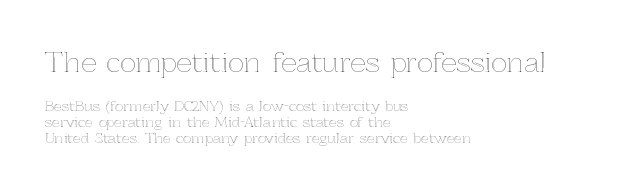
The image shows 27 px text type, upright; set left-aligned, tight line spacing (1.13x), normal letter spacing, not underlined; the first (top) block is 1.93x larger.
